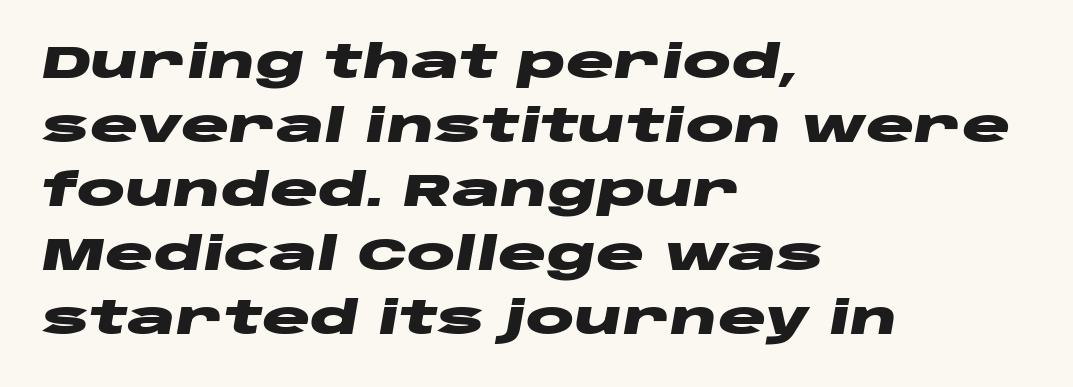
The characters look thick and weighty, a clear bold. Just letters on the line, the space beneath them empty. How would I describe the line gaps? Plain and ordinary. These lines stack with their left ends in a neat column. The font's italic variant was chosen for this text.
